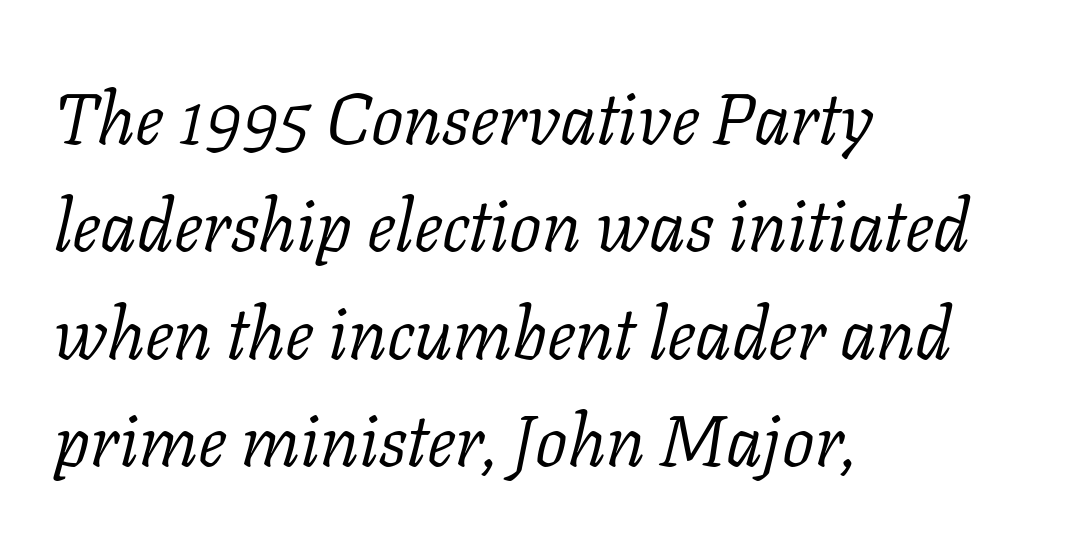
Lines of text with bare space underneath. The rendering applies a slant to the glyphs. One glance says typical: line gaps are just what's usual. This sample uses a serif face.
